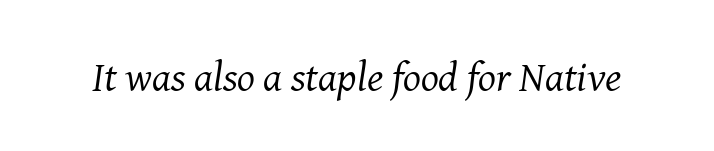
This rendering leaves character spacing at its baseline value. These glyphs show unthickened strokes, regular width or finer. The rendering uses natural spacing where letterforms have individual widths. Decoration check: the copy has no underline.
